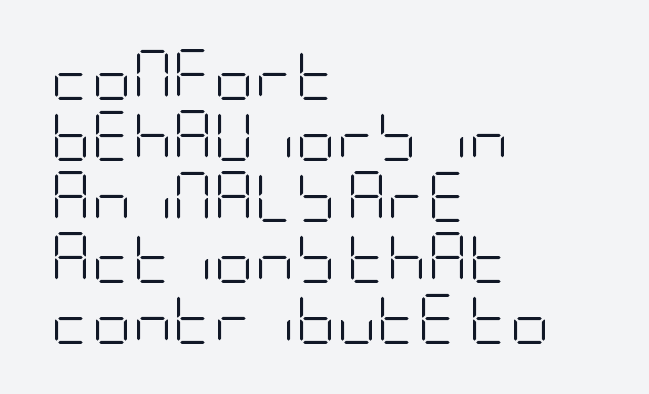
Q: Is the text bold? A: No.
Q: Is the text italic (slanted)? A: No, it is upright.
Q: Is the typeface a serif or a sans-serif typeface? A: Sans-serif.
Q: Is the text underlined? A: No.
Q: How is the paragraph aligned? A: Left-aligned.
Q: Is the spacing between letters normal or unusually wide? A: Normal.
Q: Width (condensed, normal, or wide)? A: Condensed.
Q: Stroke contrast? A: Low.
Q: x-height? A: Large.
